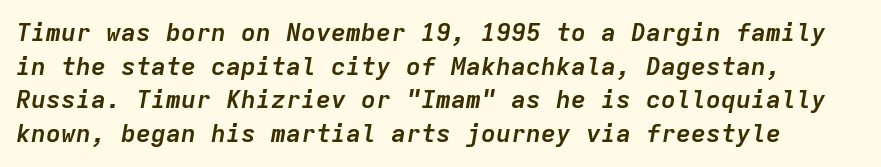
Q: Is the text bold? A: Yes.
Q: Is the text italic (slanted)? A: Yes, it leans right by about 9 degrees.
Q: Is the text underlined? A: No.
Q: Is the spacing between letters normal or unusually wide? A: Normal.
Q: Is the spacing between lines tight, normal or loose? A: Normal.
